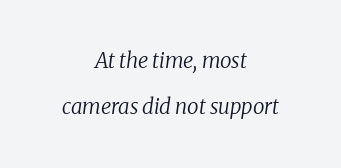
Weight class: somewhere from thin through regular. The glyphs look as if they've been sheared to an angle. Observe the ordinary spacing: letters are neighbours, not strangers. The compositor balanced each line on the midline. Regarding leading, the lines here are spaced well apart. Quick note: underline off.
